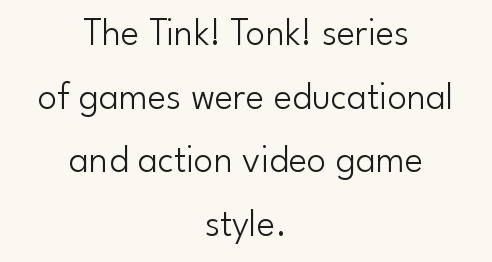
{"serif": "no", "italic": "no", "bold": "no", "weight": "light", "width": "normal", "stroke_contrast": "low", "x_height": "small", "monospaced": "no", "underline": "no", "align": "center", "line_spacing": "normal", "line_spacing_ratio": 1.63, "letter_spacing": "normal", "letter_spacing_em": 0.0, "glyph_px": 39}
